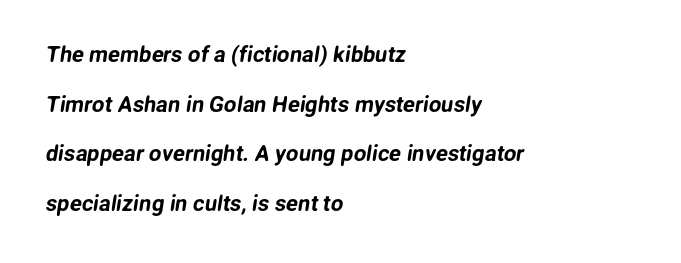
Q: Is the text underlined? A: No.
Q: How is the paragraph aligned? A: Left-aligned.
Q: Is the spacing between letters normal or unusually wide? A: Normal.
Q: Is the spacing between lines tight, normal or loose? A: Loose.
